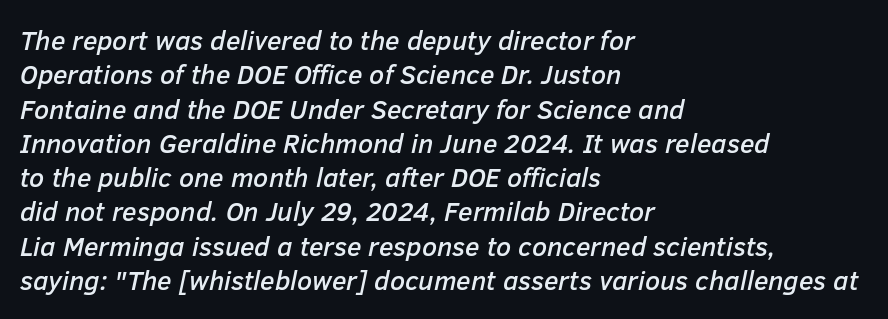
{"italic": "yes", "lean": "right", "slant_degrees": 12, "underline": "no", "align": "left", "line_spacing": "normal", "line_spacing_ratio": 1.27, "letter_spacing": "normal", "letter_spacing_em": 0.0, "glyph_px": 27}
